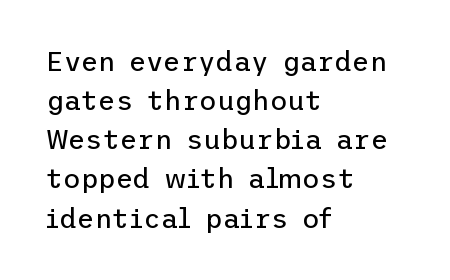
Default kerning and tracking; the words read as compact shapes. No heavy texture on the line: the type isn't bold. A roman cut, with each character standing at attention. Notice how the passage keeps a crisp vertical edge on the left only. Bare-footed words on every line.
